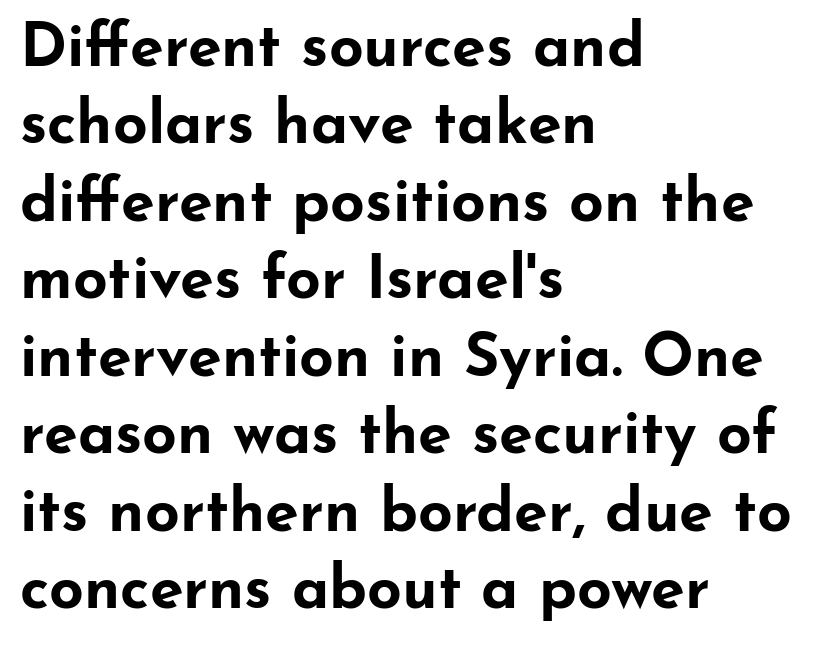
The rendering keeps characters at their native spacing. The compositor pushed each line to the left boundary. The characters look thick and weighty, a clear bold. How would I describe the line gaps? Plain and ordinary. Honestly, there is no underline to notice here at all.
